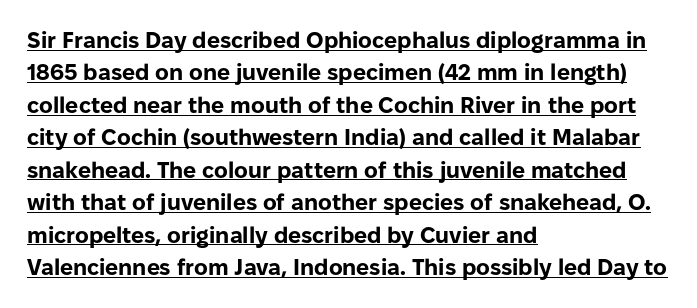
{"italic": "no", "bold": "yes", "underline": "yes", "align": "left", "line_spacing": "normal", "line_spacing_ratio": 1.41, "letter_spacing": "normal", "letter_spacing_em": 0.0, "glyph_px": 23}
